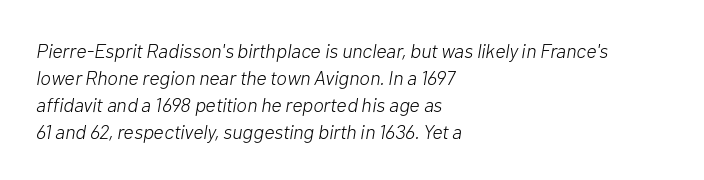
{"italic": "yes", "lean": "right", "slant_degrees": 10, "bold": "no", "underline": "no", "align": "left", "line_spacing": "normal", "line_spacing_ratio": 1.35, "letter_spacing": "normal", "letter_spacing_em": 0.0, "glyph_px": 20}
